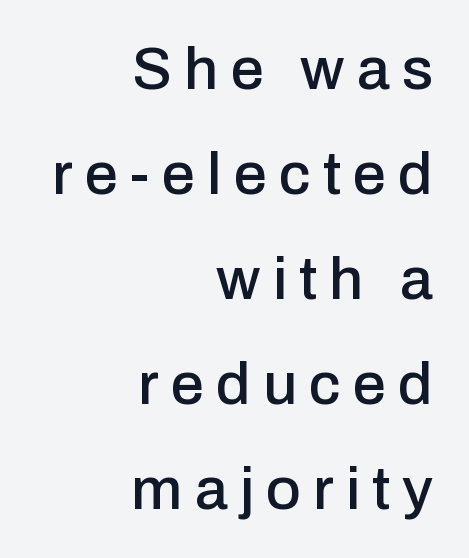
Q: Is the text italic (slanted)? A: No, it is upright.
Q: Is the typeface a serif or a sans-serif typeface? A: Sans-serif.
Q: Is the text underlined? A: No.
Q: How is the paragraph aligned? A: Right-aligned.
Q: Is the spacing between letters normal or unusually wide? A: Unusually wide.
Q: Width (condensed, normal, or wide)? A: Normal.
Q: Stroke contrast? A: Low.
Q: x-height? A: Medium.
Q: Monospaced? A: No.
